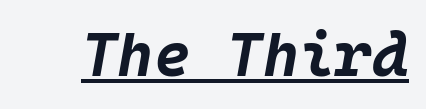
{"italic": "yes", "lean": "right", "slant_degrees": 10, "bold": "yes", "weight": "bold", "width": "normal", "stroke_contrast": "low", "x_height": "large", "underline": "yes", "letter_spacing": "normal", "letter_spacing_em": 0.0, "glyph_px": 62}
